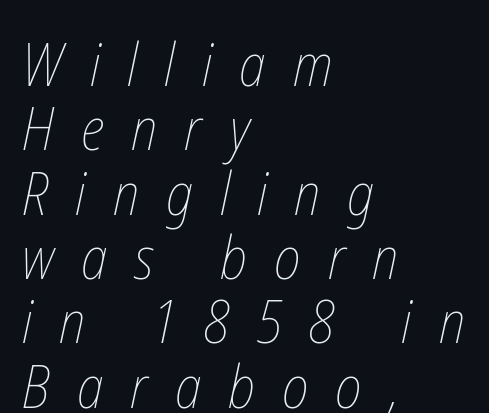
Words appear elongated and porous because spacing is wide. The line-height multiplier appears low, near solid setting. Do the characters align in a grid? No, the font is proportional. The baseline area is clear.
